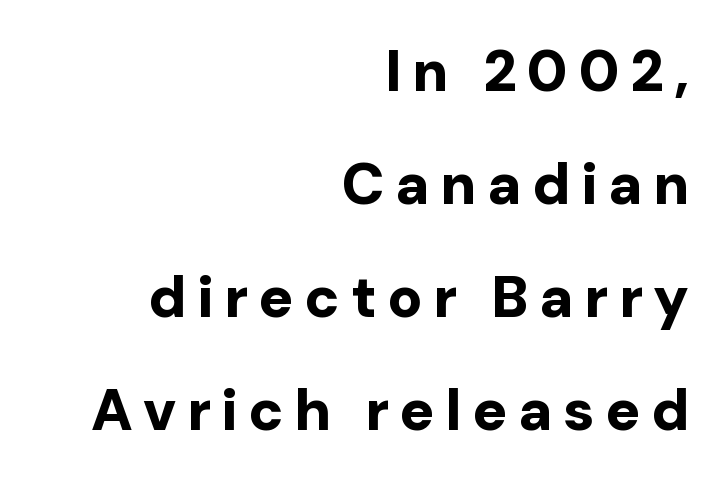
The image shows 58 px bold sans-serif type, upright; set right-aligned, loose line spacing (1.95x), not underlined; low stroke contrast and a medium x-height.
